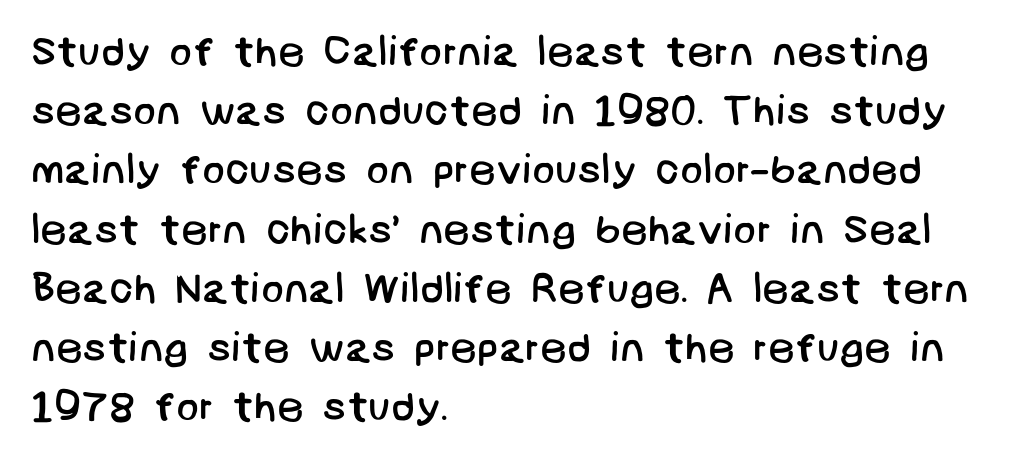
The passage shown is not underscored anywhere. Unbolded letterforms with no extra heft. Does the type have serifs? No, each stem ends abruptly. The designer left line spacing at the default. If you drew a ruler down the left edge, every line would touch it. Students, note that the glyphs here touch the page at normal intervals.
